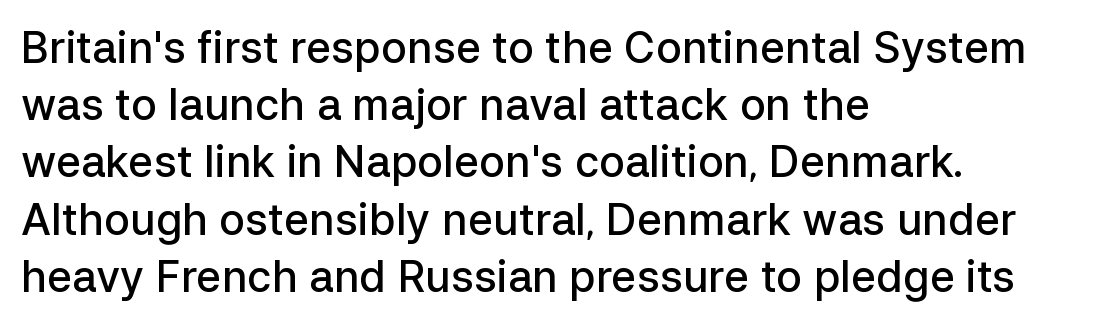
Q: Is the text bold? A: Semi-bold.
Q: Is the text italic (slanted)? A: No, it is upright.
Q: Is the typeface a serif or a sans-serif typeface? A: Sans-serif.
Q: Is the text underlined? A: No.
Q: How is the paragraph aligned? A: Left-aligned.
Q: Is the spacing between letters normal or unusually wide? A: Normal.
Q: Is the spacing between lines tight, normal or loose? A: Normal.
Q: Width (condensed, normal, or wide)? A: Normal.
Q: Stroke contrast? A: Low.
Q: x-height? A: Medium.
Q: Monospaced? A: No.
